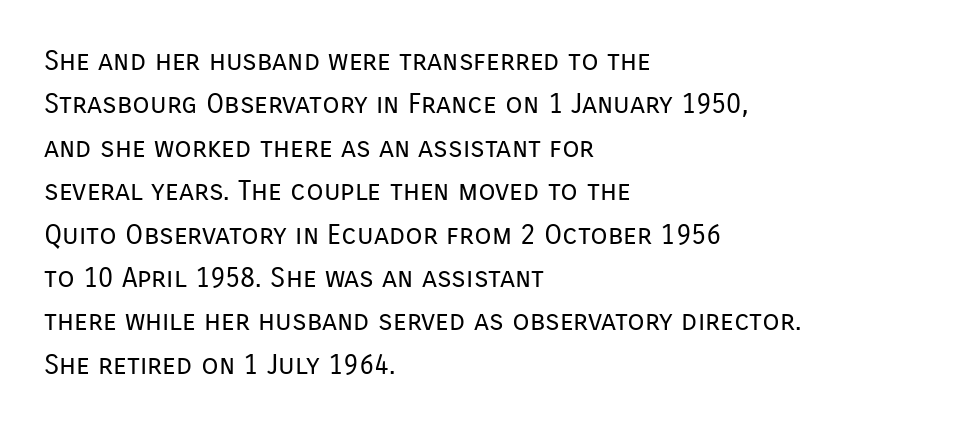
{"serif": "no", "italic": "no", "bold": "no", "weight": "regular", "width": "normal", "stroke_contrast": "low", "x_height": "medium", "monospaced": "no", "underline": "no", "align": "left", "line_spacing": "normal", "line_spacing_ratio": 1.55, "letter_spacing": "normal", "letter_spacing_em": 0.0, "glyph_px": 28}
